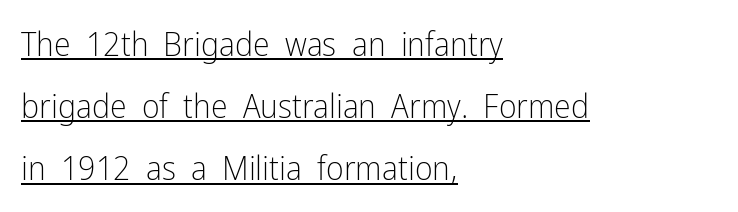
{"serif": "no", "italic": "no", "bold": "no", "weight": "light", "width": "condensed", "stroke_contrast": "low", "x_height": "medium", "monospaced": "no", "underline": "yes", "align": "left", "line_spacing_ratio": 1.83, "letter_spacing": "normal", "letter_spacing_em": 0.0, "glyph_px": 34}
